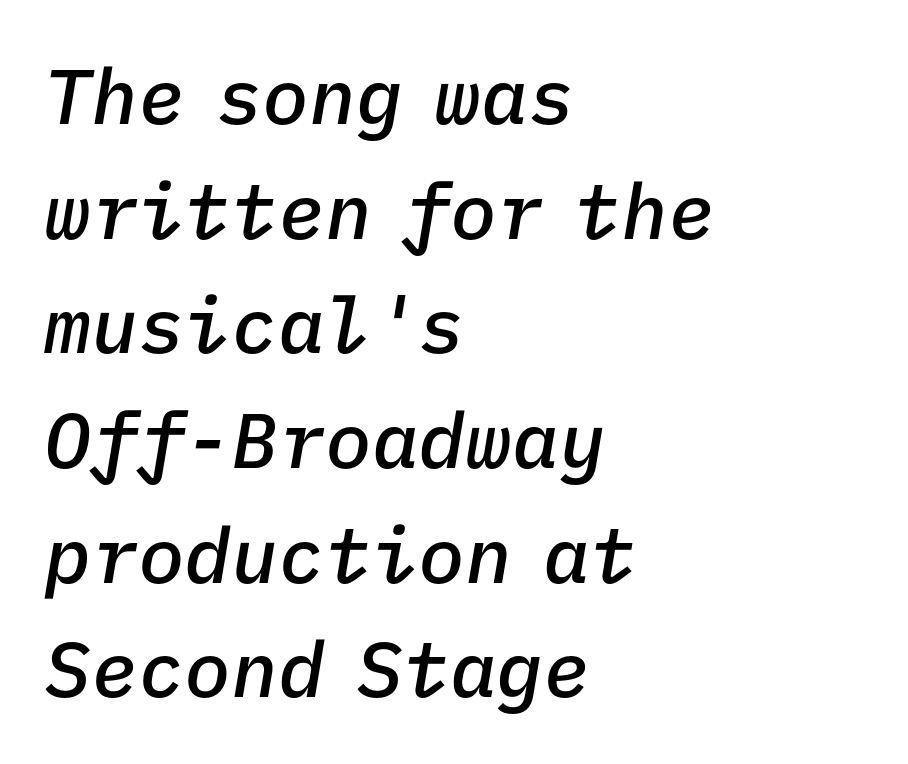
{"italic": "yes", "lean": "right", "slant_degrees": 9, "bold": "semi", "weight": "semibold", "width": "normal", "stroke_contrast": "low", "x_height": "medium", "monospaced": "yes", "underline": "no", "align": "left", "line_spacing": "normal", "line_spacing_ratio": 1.47, "letter_spacing": "normal", "letter_spacing_em": 0.0, "glyph_px": 78}
